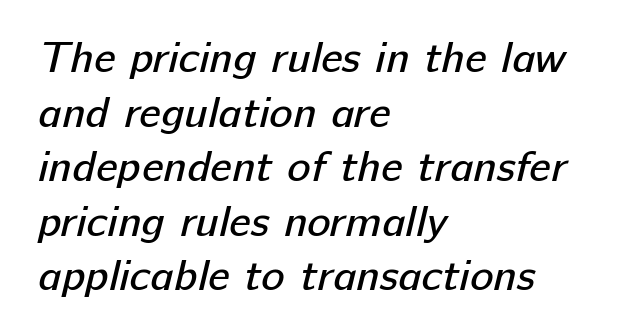
The glyphs in this specimen are sans serif. Where is the straight margin? On the left. The glyphs are unaccompanied by any horizontal stroke below them. Observe the ordinary spacing: letters are neighbours, not strangers.
